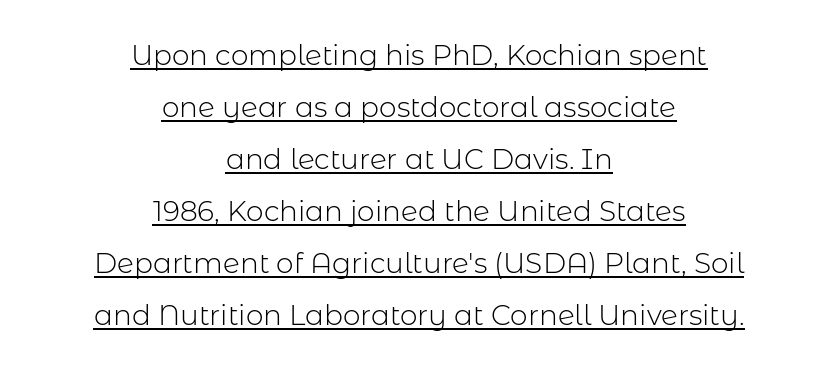
{"serif": "no", "italic": "no", "bold": "no", "weight": "light", "width": "normal", "stroke_contrast": "low", "x_height": "medium", "monospaced": "no", "underline": "yes", "align": "center", "line_spacing_ratio": 1.86, "letter_spacing": "normal", "letter_spacing_em": 0.0, "glyph_px": 28}
